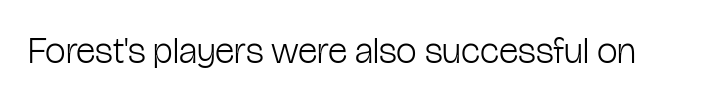
Nobody touched the tracking dial on this one. Tall strokes in this sample are plumb rather than angled. Each letter's strokes conclude bluntly, with no projecting serifs. Varying glyph widths throughout — classic text-font behaviour.
